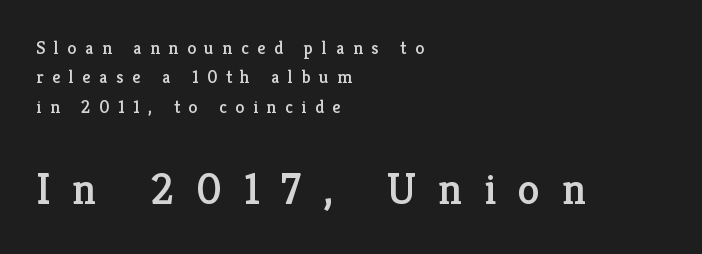
Decoration check: the copy has no underline. Each word looks stretched out because of the extra space between its letters. Look at the glyph heights: the lower group is clearly the bigger setting. Line spacing here is normal. The text block is weighted toward the left margin, trailing off unevenly rightward.
